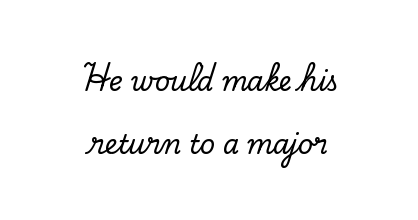
Q: Is the text italic (slanted)? A: Yes.
Q: Is the text underlined? A: No.
Q: How is the paragraph aligned? A: Centered.
Q: Is the spacing between letters normal or unusually wide? A: Normal.
Q: Is the spacing between lines tight, normal or loose? A: Loose.
